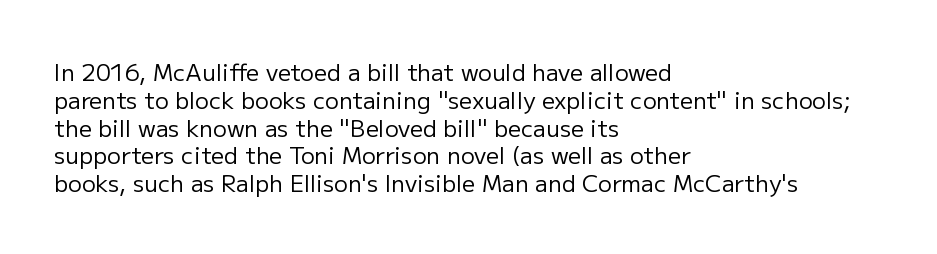
Q: Is the text bold? A: No.
Q: Is the text italic (slanted)? A: No, it is upright.
Q: Is the text underlined? A: No.
Q: How is the paragraph aligned? A: Left-aligned.
Q: Is the spacing between letters normal or unusually wide? A: Normal.
